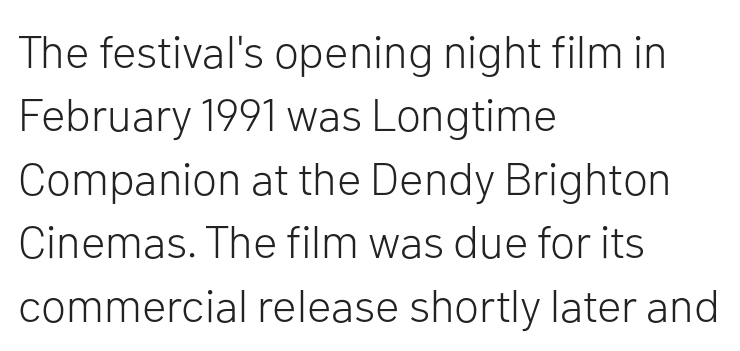
{"serif": "no", "italic": "no", "bold": "no", "weight": "light", "width": "normal", "stroke_contrast": "low", "x_height": "medium", "monospaced": "no", "underline": "no", "align": "left", "line_spacing": "normal", "line_spacing_ratio": 1.38, "letter_spacing": "normal", "letter_spacing_em": 0.0, "glyph_px": 46}
